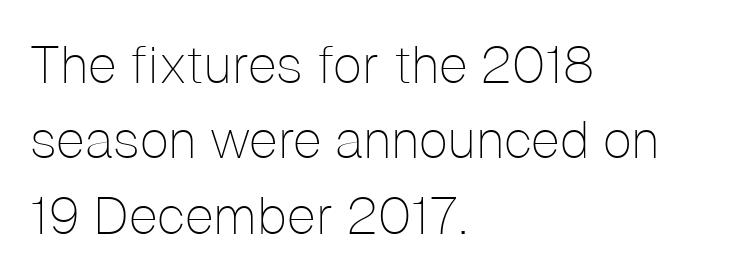
On a weight scale, this lands at 450 or below. The face used here is rendered with its standard letterfit. Each letter's strokes conclude bluntly, with no projecting serifs. Upright lettering throughout.
